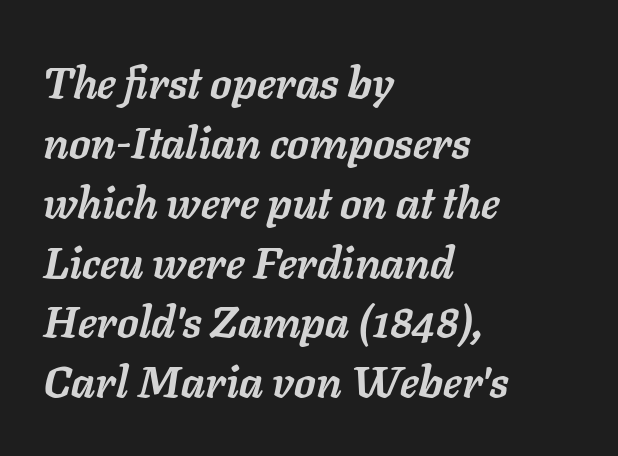
{"italic": "yes", "lean": "right", "slant_degrees": 11, "bold": "yes", "weight": "semibold", "width": "normal", "stroke_contrast": "low", "x_height": "medium", "monospaced": "no", "underline": "no", "align": "left", "line_spacing": "normal", "line_spacing_ratio": 1.36, "letter_spacing": "normal", "letter_spacing_em": 0.0, "glyph_px": 44}
